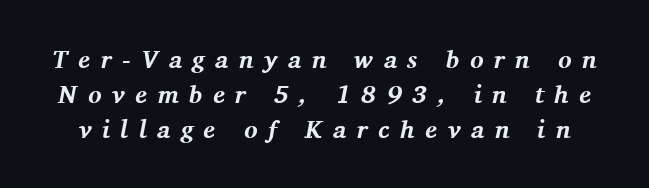
Q: Is the text bold? A: Yes.
Q: Is the text italic (slanted)? A: Yes, it leans right by about 11 degrees.
Q: Is the text underlined? A: No.
Q: Is the spacing between letters normal or unusually wide? A: Unusually wide.
Q: Is the spacing between lines tight, normal or loose? A: Normal.
